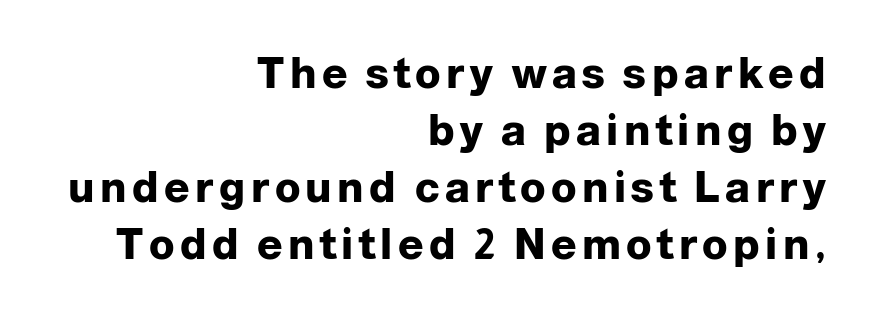
The leading is moderate, giving the passage an even texture. Clear beneath every line of the passage. Nope, not italic — everything's standing straight. This rendering employs a face without finishing strokes, i.e., a sans-serif.
